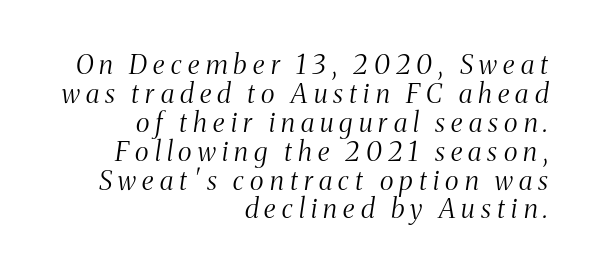
Q: Is the text bold? A: No.
Q: Is the text italic (slanted)? A: Yes, it leans right by about 8 degrees.
Q: Is the text underlined? A: No.
Q: How is the paragraph aligned? A: Right-aligned.
Q: Is the spacing between letters normal or unusually wide? A: Unusually wide.
Q: Is the spacing between lines tight, normal or loose? A: Tight.
